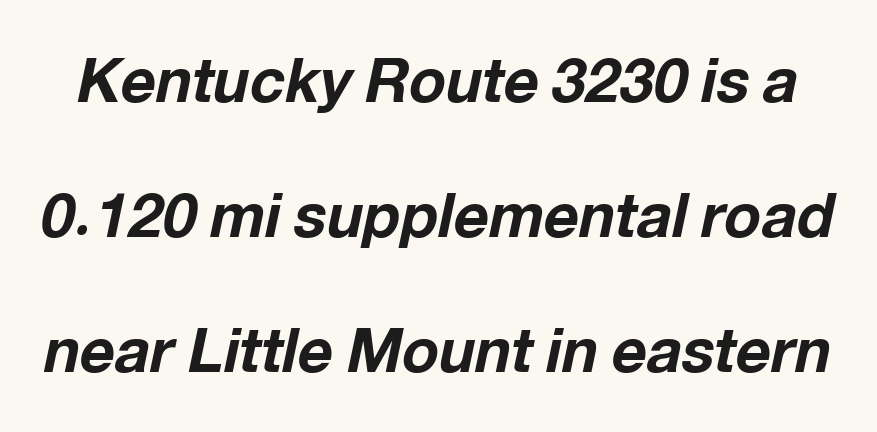
{"italic": "yes", "lean": "right", "slant_degrees": 12, "bold": "yes", "weight": "bold", "width": "normal", "stroke_contrast": "low", "x_height": "medium", "monospaced": "no", "underline": "no", "line_spacing": "loose", "line_spacing_ratio": 2.21, "letter_spacing": "normal", "letter_spacing_em": 0.0, "glyph_px": 61}
